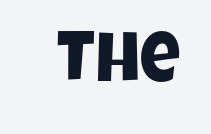
{"serif": "no", "width": "condensed", "stroke_contrast": "low", "x_height": "large", "monospaced": "no", "underline": "no", "letter_spacing": "normal", "letter_spacing_em": 0.0, "glyph_px": 71}
